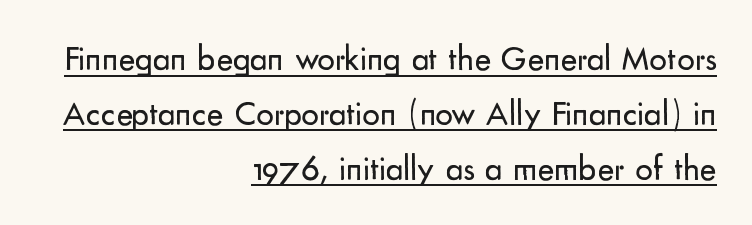
Reading down the block, your eye finds every line finishing at a fixed right position. Observe the ordinary spacing: letters are neighbours, not strangers. Underlined type. Examine the stroke ends and you'll find no serifs. A roman cut, with each character standing at attention. This sample keeps an unexceptional amount of space between lines.
